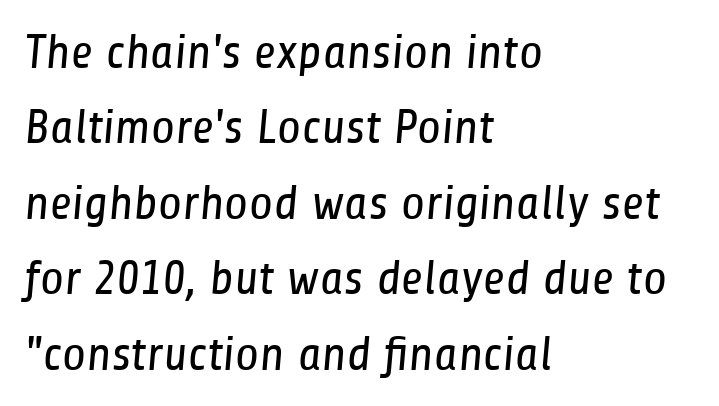
Q: Is the text bold? A: No.
Q: Is the typeface a serif or a sans-serif typeface? A: Sans-serif.
Q: Is the text underlined? A: No.
Q: How is the paragraph aligned? A: Left-aligned.
Q: Is the spacing between letters normal or unusually wide? A: Normal.
Q: Is the spacing between lines tight, normal or loose? A: Normal.
Q: Width (condensed, normal, or wide)? A: Condensed.
Q: Stroke contrast? A: Low.
Q: x-height? A: Medium.
Q: Monospaced? A: No.
